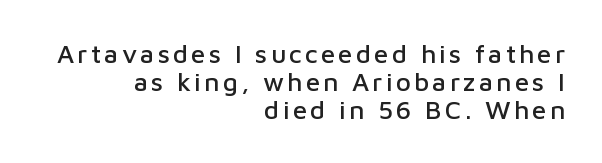
{"italic": "no", "underline": "no", "align": "right", "line_spacing": "tight", "line_spacing_ratio": 1.08, "glyph_px": 26}
